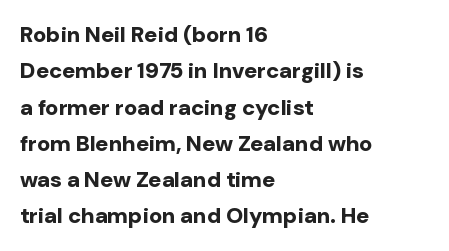
Style check: upright. The words here are not underlined. Vertical spacing — default. Look at the tracking — it's just the regular setting, nothing added. Compared with an ordinary text face, these strokes are far heavier — a full bold. These lines stack with their left ends in a neat column.
